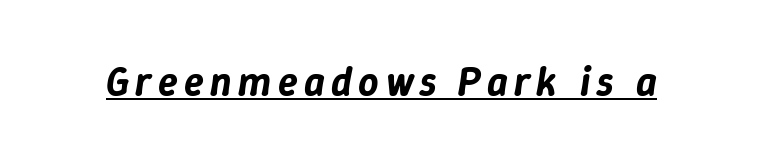
The font's italic variant was chosen for this text. The lettering is marked with a stroke running underneath it. Spacing verdict: proportional, widths tailored to each character.
